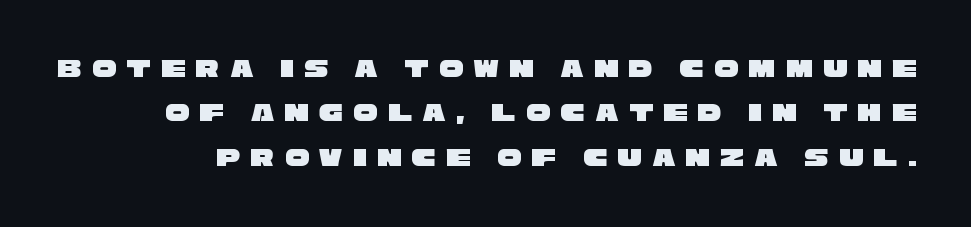
Q: Is the text underlined? A: No.
Q: Is the spacing between letters normal or unusually wide? A: Unusually wide.
Q: Is the spacing between lines tight, normal or loose? A: Normal.
